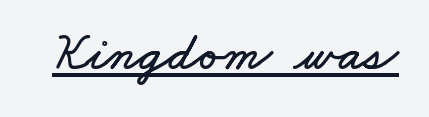
{"width": "wide", "stroke_contrast": "low", "x_height": "small", "monospaced": "no", "underline": "yes", "letter_spacing": "normal", "letter_spacing_em": 0.0, "glyph_px": 54}
